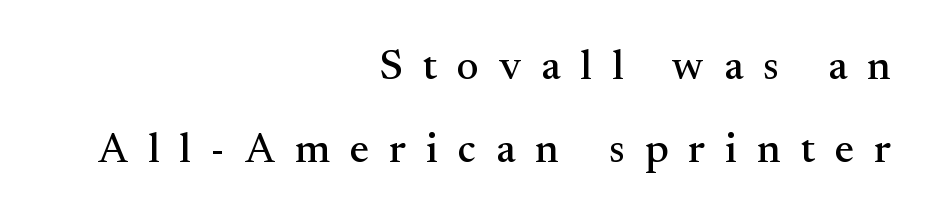
Only glyphs here, with clear space below each row. Note the varied advance widths — an 'i' is clearly narrower than an 'm'. Italic: no, the glyphs are upright roman. The typeface chosen for these lines features serifs. Teacher's note: observe the even right margin — that is flush-right alignment. Vertically, the passage feels expansive, rows floating well apart.
